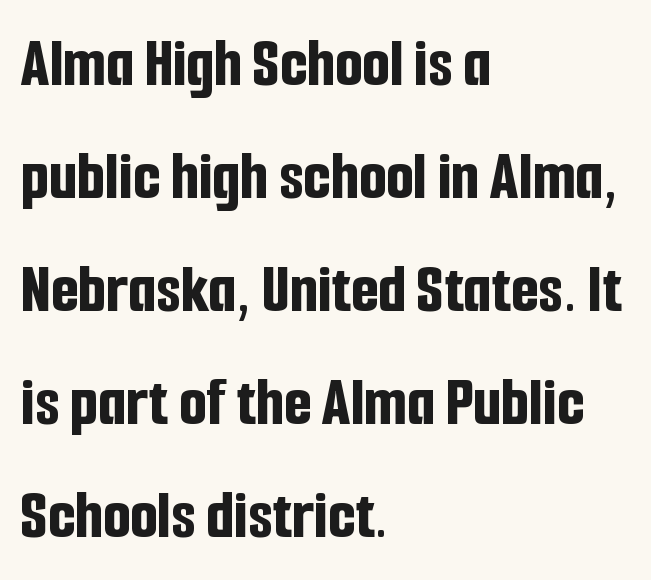
Q: Is the text bold? A: Yes.
Q: Is the text italic (slanted)? A: No, it is upright.
Q: Is the typeface a serif or a sans-serif typeface? A: Sans-serif.
Q: Is the text underlined? A: No.
Q: How is the paragraph aligned? A: Left-aligned.
Q: Is the spacing between letters normal or unusually wide? A: Normal.
Q: Is the spacing between lines tight, normal or loose? A: Normal.
Q: Width (condensed, normal, or wide)? A: Condensed.
Q: Stroke contrast? A: Low.
Q: x-height? A: Medium.
Q: Monospaced? A: No.
